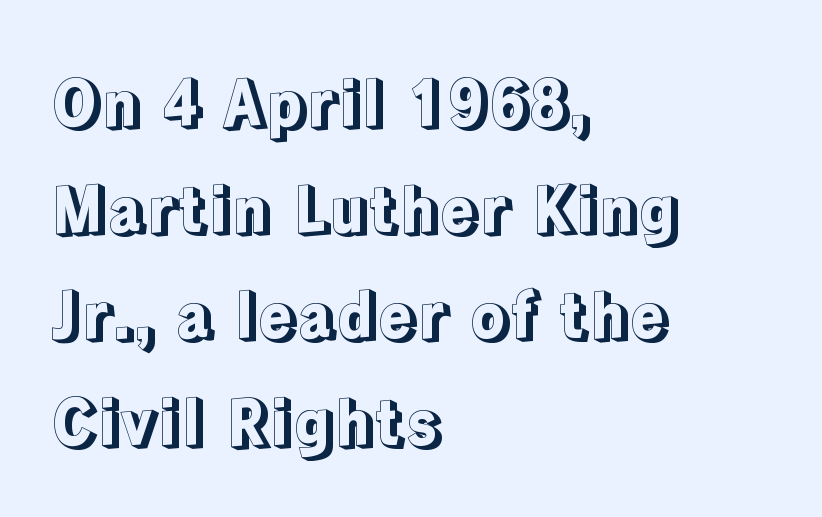
The image shows 64 px text type, upright; set left-aligned, normal line spacing (1.66x), normal letter spacing, not underlined; a medium x-height.
